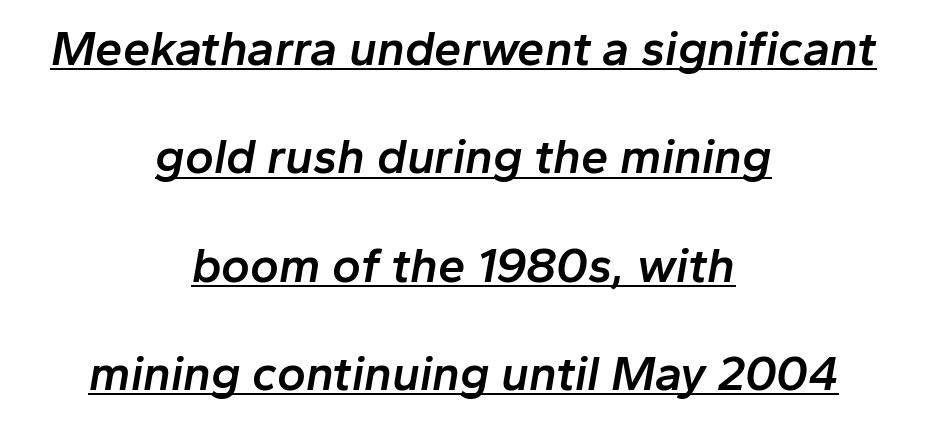
Q: Is the text bold? A: Semi-bold.
Q: Is the text italic (slanted)? A: Yes, it leans right by about 10 degrees.
Q: Is the text underlined? A: Yes.
Q: How is the paragraph aligned? A: Centered.
Q: Is the spacing between letters normal or unusually wide? A: Normal.
Q: Is the spacing between lines tight, normal or loose? A: Loose.
Q: Width (condensed, normal, or wide)? A: Normal.
Q: Stroke contrast? A: Low.
Q: x-height? A: Medium.
Q: Monospaced? A: No.
